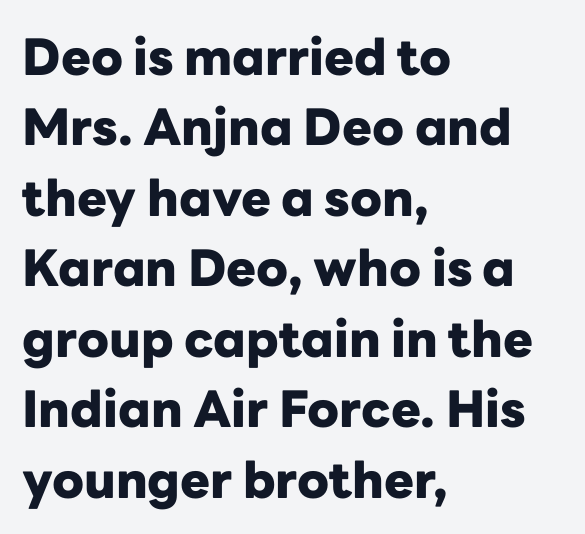
Layout note: lines flush left. You can tell from the bare stems that sans-serif type was used. This sample has the flowing, uneven cadence of proportional lettering. There is no visible air inserted between adjacent glyphs. Letters rest on an invisible, unmarked baseline.
